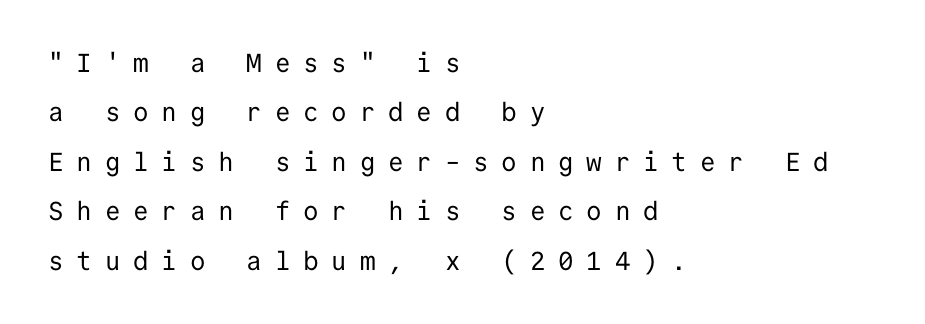
Heft: none added — not bold. Airy leading. The passage shown has open, widely tracked lettering throughout. The space beneath each line is pristine and unruled.
